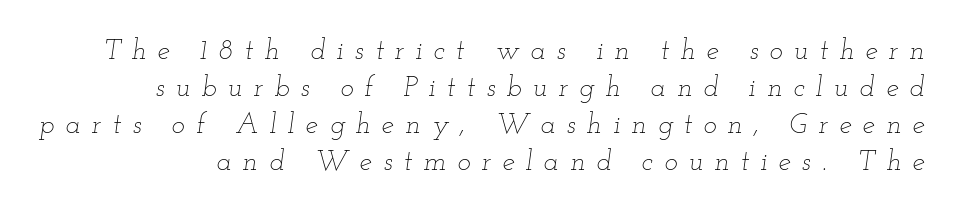
The image shows 28 px thin, wide type, italic (leaning right); set normal line spacing (1.32x), unusually wide letter spacing (+0.4 em), not underlined; low stroke contrast and a small x-height.
